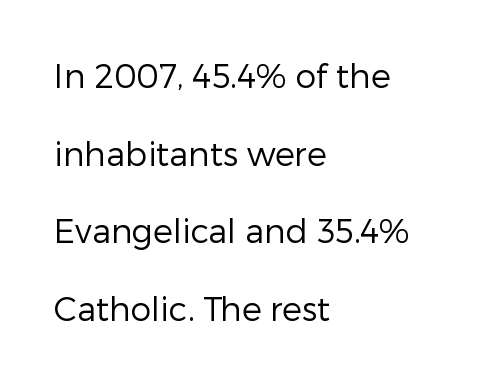
The letters advance in unequal steps, a hallmark of proportional type. Note: no serifs on the glyphs. A great deal of white space separates one row of letters from the next. Only glyphs here, with clear space below each row. Is there any slant? The stems are plumb. Weight: regular or lighter.
